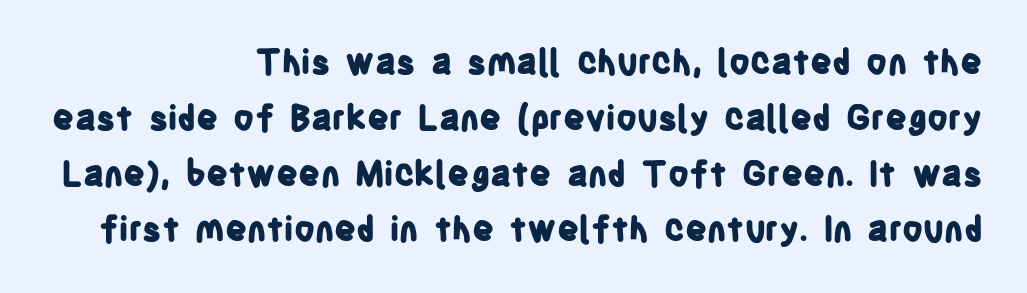
Vertical strokes here are truly vertical. The rendering shows plain stroke endings on the letterforms — a sans-serif design. Rule under the text: the space is simply empty. Vertically, the passage feels balanced, rows spaced as you'd expect. Glyph-to-glyph distance matches everyday printed text.
